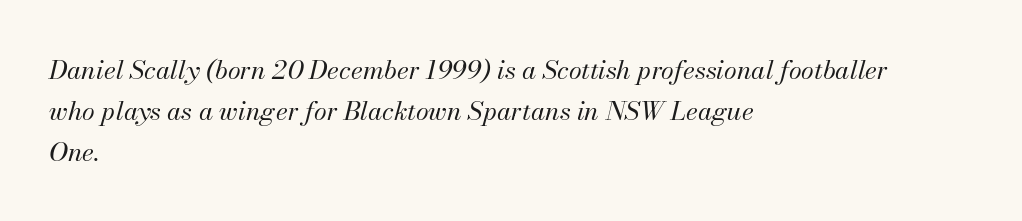
Q: Is the text bold? A: No.
Q: Is the text italic (slanted)? A: Yes, it leans right by about 13 degrees.
Q: Is the text underlined? A: No.
Q: How is the paragraph aligned? A: Left-aligned.
Q: Is the spacing between letters normal or unusually wide? A: Normal.
Q: Is the spacing between lines tight, normal or loose? A: Normal.
